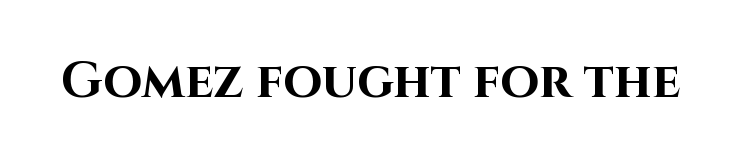
Q: Is the text bold? A: Yes.
Q: Is the text italic (slanted)? A: No, it is upright.
Q: Is the typeface a serif or a sans-serif typeface? A: Sans-serif.
Q: Is the text underlined? A: No.
Q: Is the spacing between letters normal or unusually wide? A: Normal.
Q: Width (condensed, normal, or wide)? A: Normal.
Q: Stroke contrast? A: High.
Q: x-height? A: Large.
Q: Monospaced? A: No.
